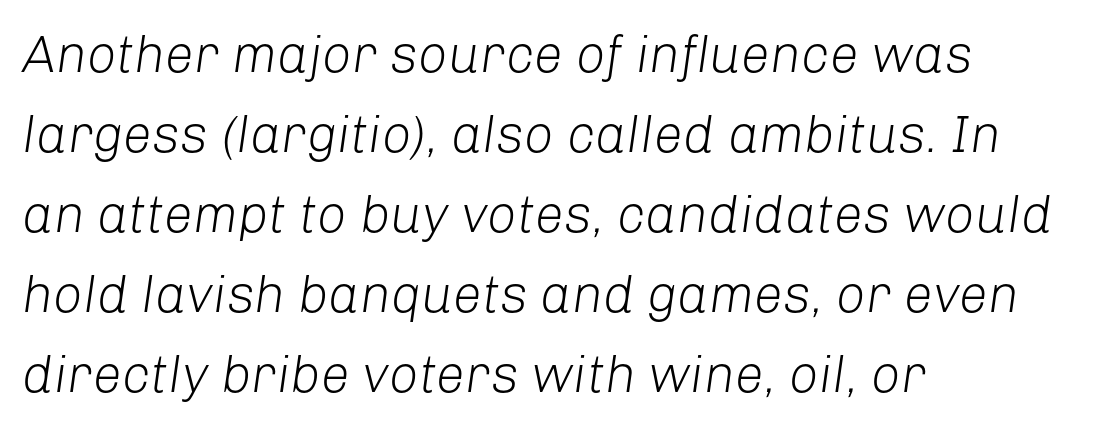
The image shows 52 px light type, italic (leaning right); set left-aligned, normal line spacing (1.54x), normal letter spacing, not underlined; low stroke contrast and a medium x-height.
